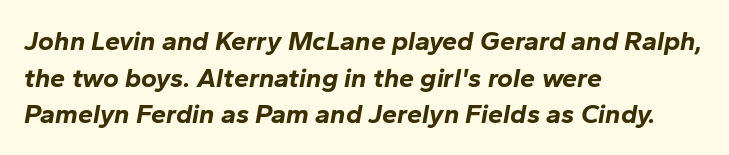
Yep, that's italic — everything's leaning. Heft: maximum for text — a bold. The typesetter chose a ragged-right arrangement here. The space between consecutive lines is moderate. Tracking here is standard; glyphs follow each other at the usual distance.
